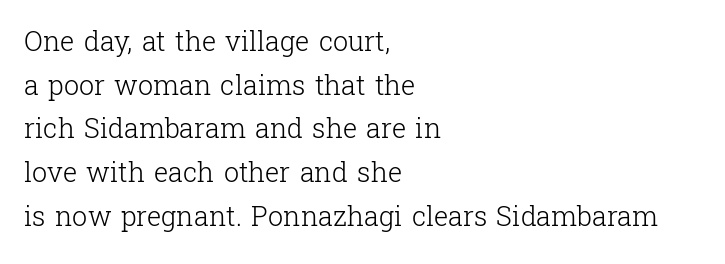
{"italic": "no", "bold": "no", "underline": "no", "align": "left", "line_spacing": "normal", "line_spacing_ratio": 1.62, "letter_spacing": "normal", "letter_spacing_em": 0.0, "glyph_px": 27}
